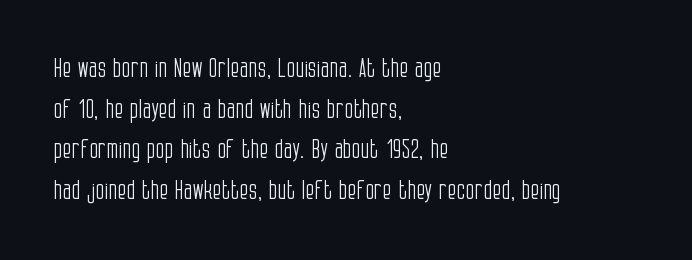
The zone under the glyphs is completely vacant. Letters have the restrained weight of plain body copy at most. Line beginnings align vertically; line endings do not. The gaps between neighbouring characters are ordinary and unremarkable.
